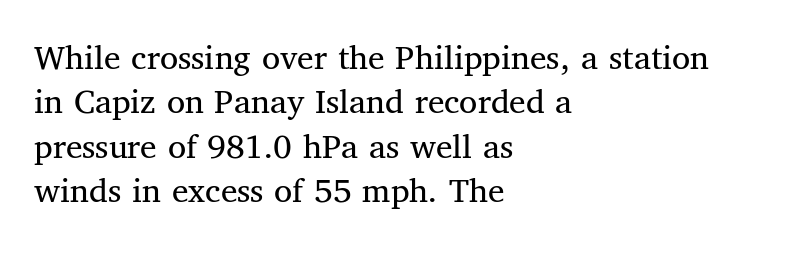
The typeface chosen for these lines features serifs. The passage shown is not bold in any degree. Decoration check: the copy has no underline. Caption: multi-line text, flush left, ragged right.
